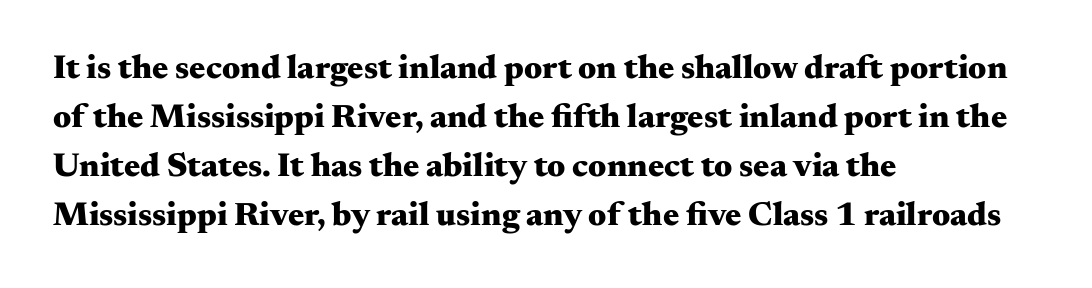
{"serif": "yes", "italic": "no", "bold": "yes", "weight": "heavy", "width": "wide", "stroke_contrast": "medium", "x_height": "small", "monospaced": "no", "underline": "no", "align": "left", "line_spacing": "normal", "line_spacing_ratio": 1.44, "letter_spacing": "normal", "letter_spacing_em": 0.0, "glyph_px": 34}
